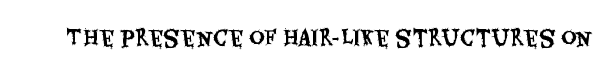
{"italic": "no", "underline": "no", "letter_spacing": "normal", "letter_spacing_em": 0.0, "glyph_px": 21}
